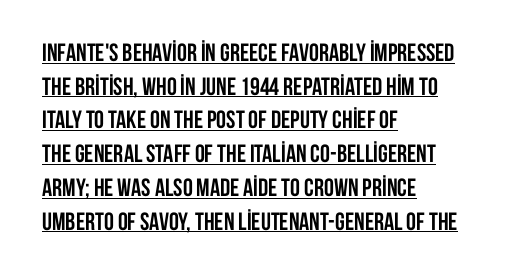
Q: Is the text bold? A: Yes.
Q: Is the text italic (slanted)? A: No, it is upright.
Q: Is the text underlined? A: Yes.
Q: How is the paragraph aligned? A: Left-aligned.
Q: Is the spacing between letters normal or unusually wide? A: Normal.
Q: Is the spacing between lines tight, normal or loose? A: Normal.
